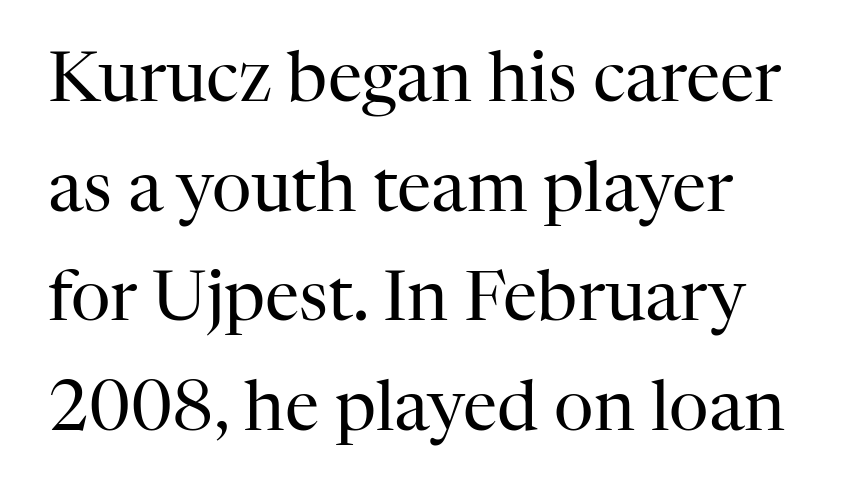
Q: Is the text bold? A: No.
Q: Is the text italic (slanted)? A: No, it is upright.
Q: Is the typeface a serif or a sans-serif typeface? A: Serif.
Q: Is the text underlined? A: No.
Q: Is the spacing between letters normal or unusually wide? A: Normal.
Q: Is the spacing between lines tight, normal or loose? A: Normal.
Q: Width (condensed, normal, or wide)? A: Normal.
Q: Stroke contrast? A: High.
Q: x-height? A: Medium.
Q: Monospaced? A: No.
